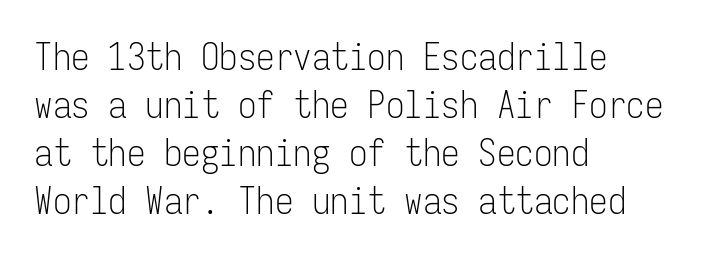
The image shows 37 px light, condensed sans-serif type, upright, monospaced; set left-aligned, normal line spacing (1.3x), normal letter spacing, not underlined; low stroke contrast and a medium x-height.
